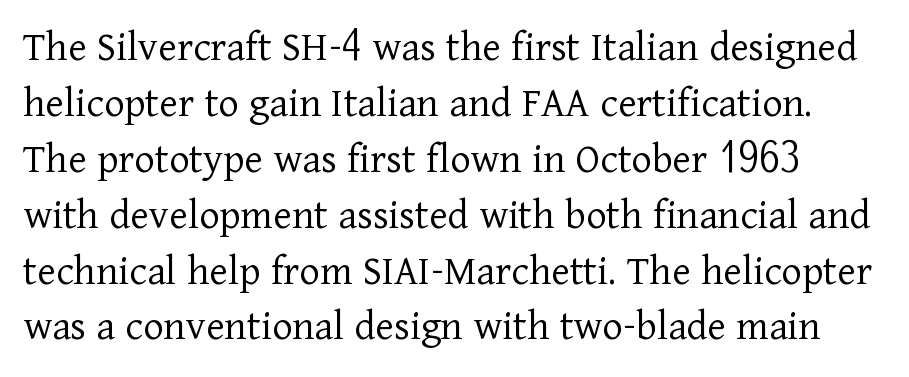
Q: Is the text bold? A: No.
Q: Is the text italic (slanted)? A: No, it is upright.
Q: Is the typeface a serif or a sans-serif typeface? A: Serif.
Q: Is the text underlined? A: No.
Q: Is the spacing between letters normal or unusually wide? A: Normal.
Q: Is the spacing between lines tight, normal or loose? A: Normal.
Q: Width (condensed, normal, or wide)? A: Normal.
Q: Stroke contrast? A: Low.
Q: x-height? A: Medium.
Q: Monospaced? A: No.
